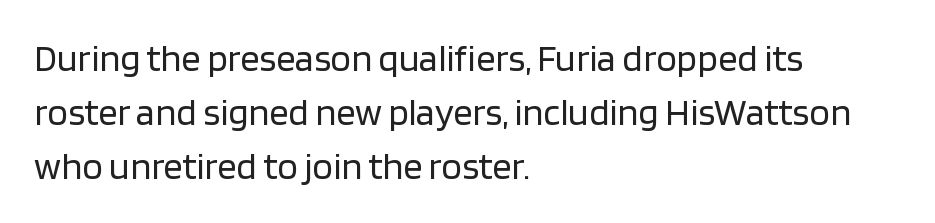
The image shows 38 px regular-weight sans-serif type, upright; set left-aligned, normal line spacing (1.42x), normal letter spacing, not underlined; low stroke contrast and a large x-height.
